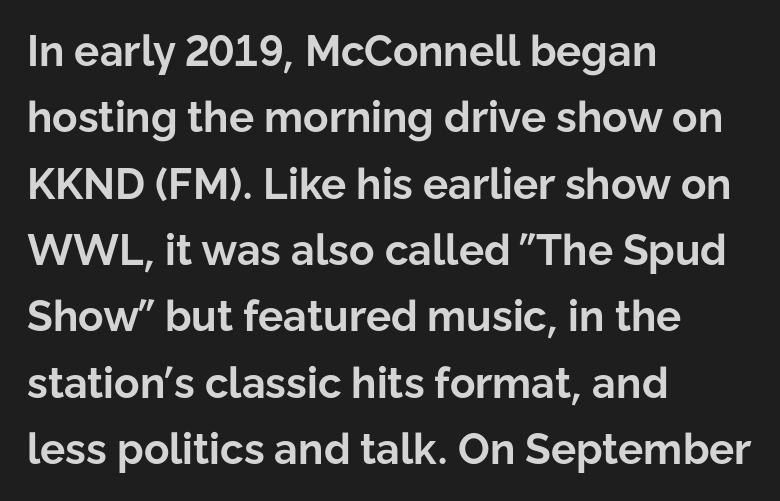
Q: Is the text bold? A: Yes.
Q: Is the text italic (slanted)? A: No, it is upright.
Q: Is the typeface a serif or a sans-serif typeface? A: Sans-serif.
Q: Is the text underlined? A: No.
Q: How is the paragraph aligned? A: Left-aligned.
Q: Is the spacing between letters normal or unusually wide? A: Normal.
Q: Is the spacing between lines tight, normal or loose? A: Normal.
Q: Width (condensed, normal, or wide)? A: Normal.
Q: Stroke contrast? A: Low.
Q: x-height? A: Medium.
Q: Monospaced? A: No.
